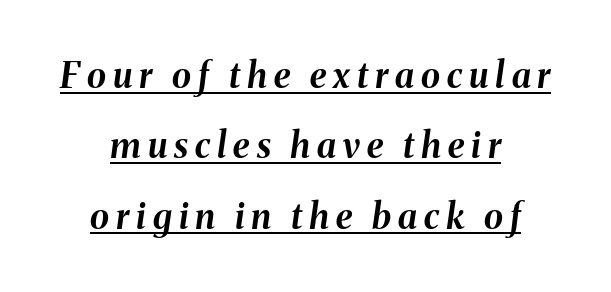
{"italic": "yes", "lean": "right", "slant_degrees": 8, "bold": "yes", "weight": "bold", "width": "normal", "stroke_contrast": "medium", "x_height": "medium", "monospaced": "no", "underline": "yes", "align": "center", "line_spacing": "loose", "line_spacing_ratio": 2.01, "letter_spacing": "wide", "letter_spacing_em": 0.2, "glyph_px": 35}
